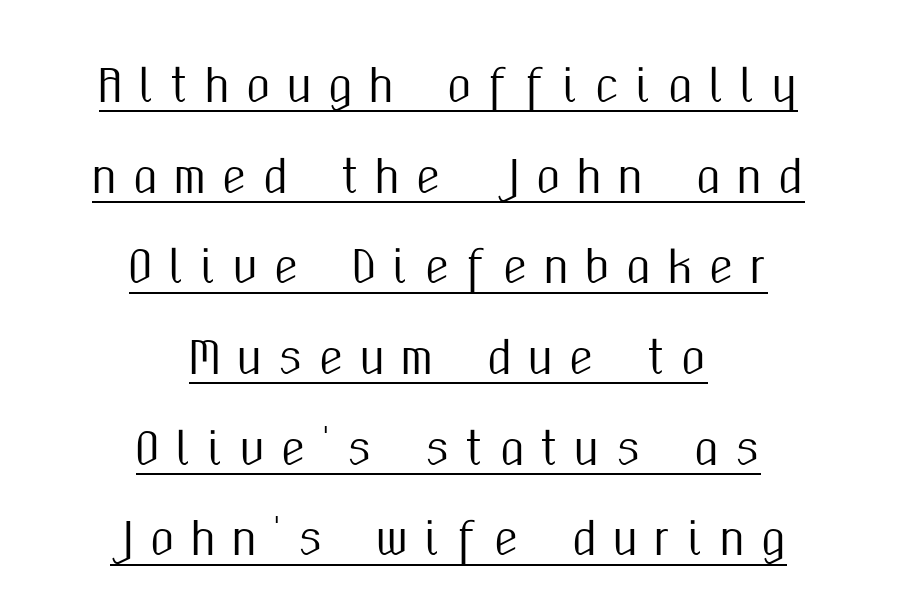
Q: Is the text italic (slanted)? A: No, it is upright.
Q: Is the typeface a serif or a sans-serif typeface? A: Sans-serif.
Q: Is the text underlined? A: Yes.
Q: How is the paragraph aligned? A: Centered.
Q: Is the spacing between letters normal or unusually wide? A: Unusually wide.
Q: Is the spacing between lines tight, normal or loose? A: Loose.
Q: Width (condensed, normal, or wide)? A: Condensed.
Q: Stroke contrast? A: Medium.
Q: x-height? A: Medium.
Q: Monospaced? A: No.
